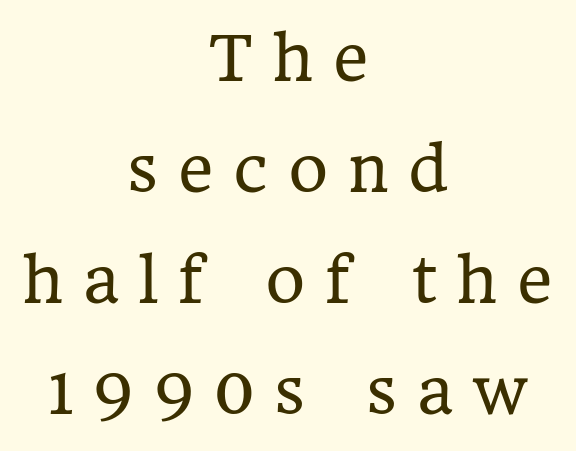
Designer's note — italics off, roman on. Each letter keeps its own natural width here, so spacing adapts to shape. These lines are centered, leaving both edges ragged. In terms of letterspacing, this is a distinctly airy, spread setting.
